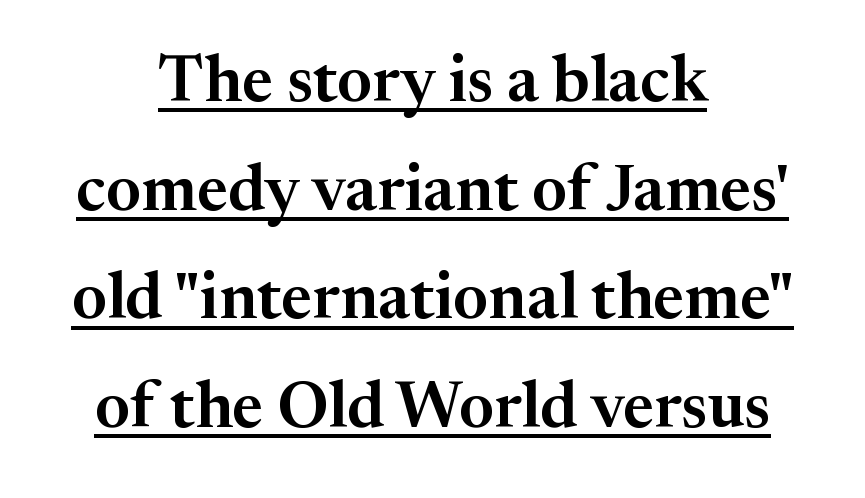
The image shows 65 px serif type, upright; set centered, normal line spacing (1.67x), normal letter spacing, underlined; medium stroke contrast and a medium x-height.
